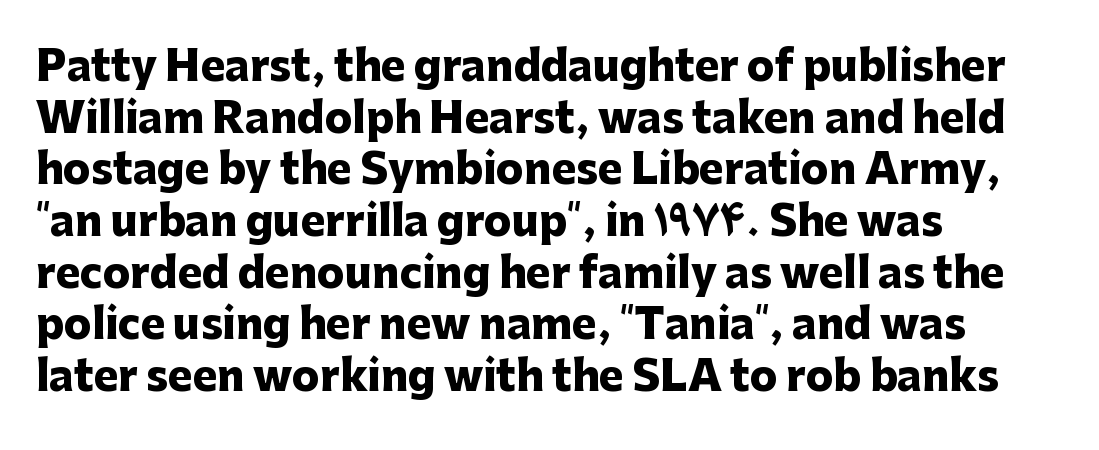
Q: Is the text bold? A: Yes.
Q: Is the text italic (slanted)? A: No, it is upright.
Q: Is the typeface a serif or a sans-serif typeface? A: Sans-serif.
Q: Is the text underlined? A: No.
Q: How is the paragraph aligned? A: Left-aligned.
Q: Is the spacing between letters normal or unusually wide? A: Normal.
Q: Is the spacing between lines tight, normal or loose? A: Normal.
Q: Width (condensed, normal, or wide)? A: Normal.
Q: Stroke contrast? A: Low.
Q: x-height? A: Medium.
Q: Monospaced? A: No.
